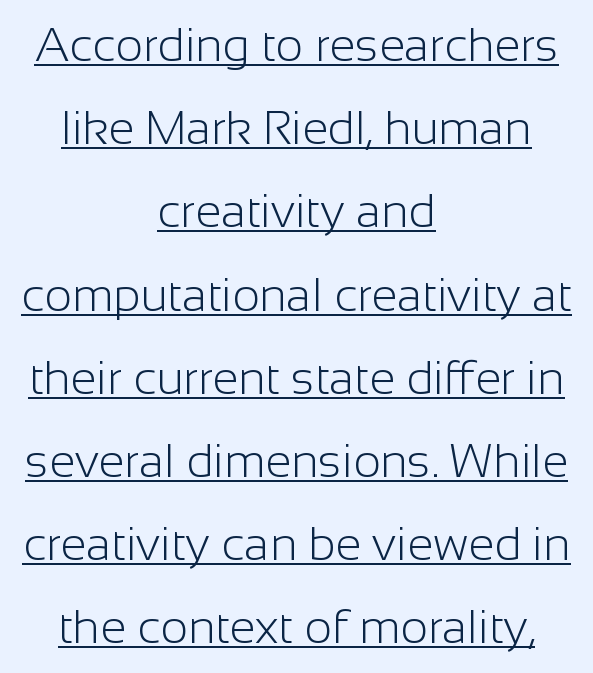
{"serif": "no", "italic": "no", "bold": "no", "weight": "light", "width": "normal", "stroke_contrast": "low", "x_height": "medium", "monospaced": "no", "underline": "yes", "align": "center", "line_spacing_ratio": 1.77, "letter_spacing": "normal", "letter_spacing_em": 0.0, "glyph_px": 47}
